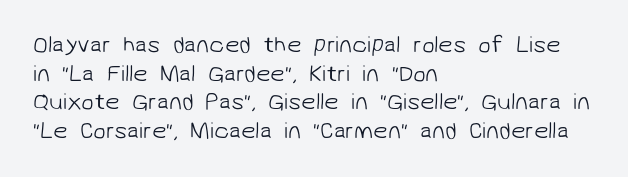
The image shows 23 px text type; set left-aligned, normal line spacing (1.25x), normal letter spacing, not underlined.
